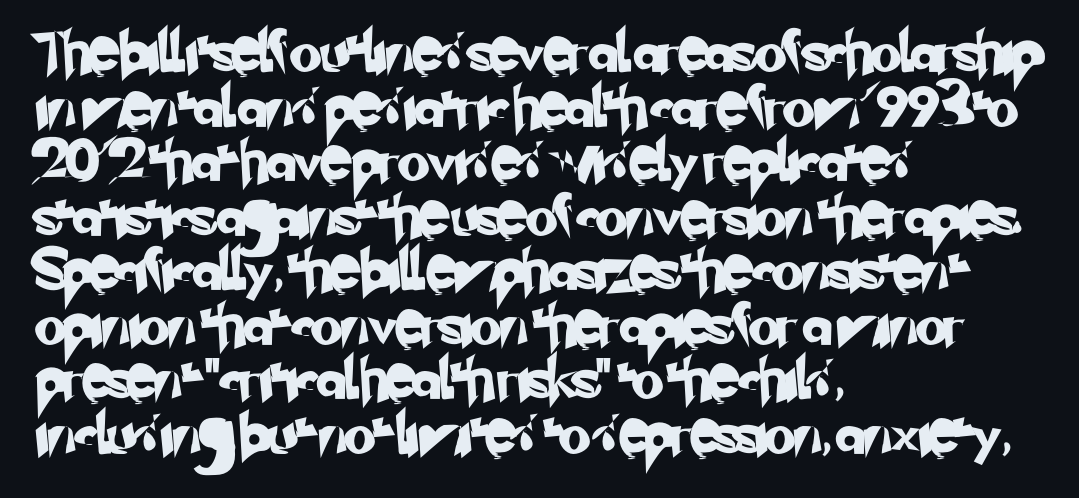
Inter-character spacing is left at the font's built-in metrics. The space beneath each line is pristine and unruled. The face used here is a sans, in the tradition of grotesques and geometrics. Notice how the passage keeps a crisp vertical edge on the left only.
